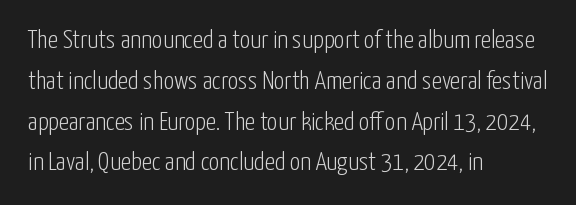
The gap between lines stays unmarked. No extra tracking has been applied to these lines. Does the leading feel generous? No, just average. Short and long lines alike share a common starting point at left.
